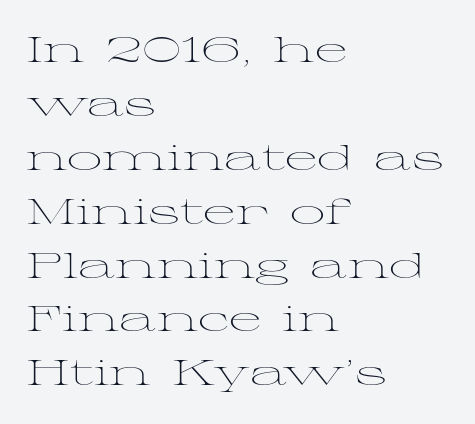
Q: Is the text bold? A: No.
Q: Is the text italic (slanted)? A: No, it is upright.
Q: Is the typeface a serif or a sans-serif typeface? A: Serif.
Q: Is the text underlined? A: No.
Q: How is the paragraph aligned? A: Left-aligned.
Q: Is the spacing between letters normal or unusually wide? A: Normal.
Q: Is the spacing between lines tight, normal or loose? A: Normal.
Q: Width (condensed, normal, or wide)? A: Wide.
Q: Stroke contrast? A: Medium.
Q: x-height? A: Medium.
Q: Monospaced? A: No.
